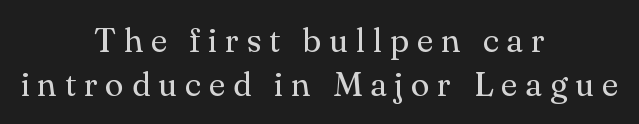
Someone cranked the tracking dial way up on this one. Underlining? Definitely not there. The type sits square on the baseline with zero lean. One-word summary of the alignment: center. Leading: standard. The letterforms sit at book weight or below.
